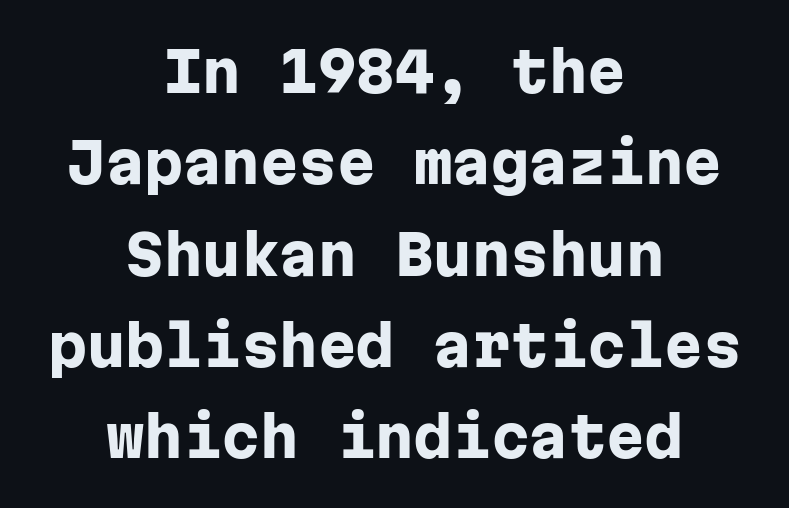
The image shows 55 px heavy sans-serif type, upright, monospaced; set centered, normal line spacing (1.66x), normal letter spacing, not underlined; low stroke contrast and a medium x-height.
